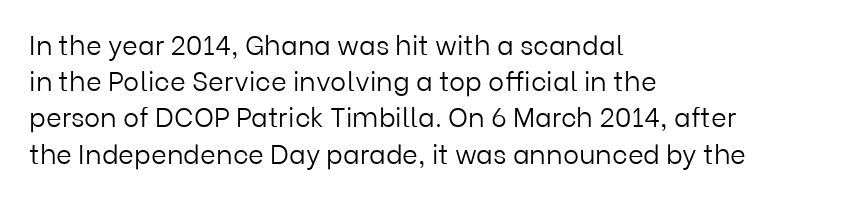
Q: Is the text bold? A: No.
Q: Is the text italic (slanted)? A: No, it is upright.
Q: Is the text underlined? A: No.
Q: How is the paragraph aligned? A: Left-aligned.
Q: Is the spacing between letters normal or unusually wide? A: Normal.
Q: Is the spacing between lines tight, normal or loose? A: Normal.
